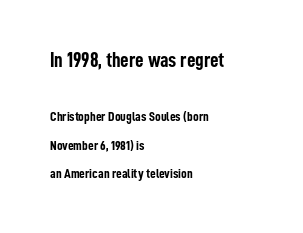
The image shows 21 px bold type, upright; set left-aligned, loose line spacing (2.05x), normal letter spacing, not underlined; the first (top) block is 1.5x larger.
